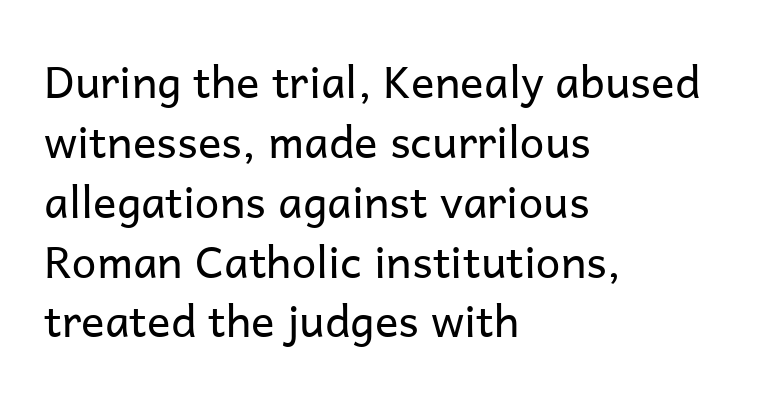
The typeface chosen for these lines omits serifs. The space beneath each line is pristine and unruled. The letterforms sit at book weight or below. Spacing verdict: proportional, widths tailored to each character. Nothing unusual about the tracking: characters are spaced as the font intends.
